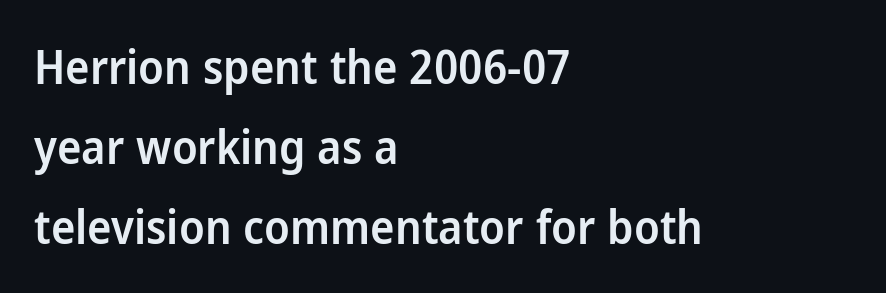
Q: Is the text bold? A: Semi-bold.
Q: Is the text italic (slanted)? A: No, it is upright.
Q: Is the typeface a serif or a sans-serif typeface? A: Sans-serif.
Q: Is the text underlined? A: No.
Q: How is the paragraph aligned? A: Left-aligned.
Q: Is the spacing between letters normal or unusually wide? A: Normal.
Q: Width (condensed, normal, or wide)? A: Normal.
Q: Stroke contrast? A: Low.
Q: x-height? A: Medium.
Q: Monospaced? A: No.
